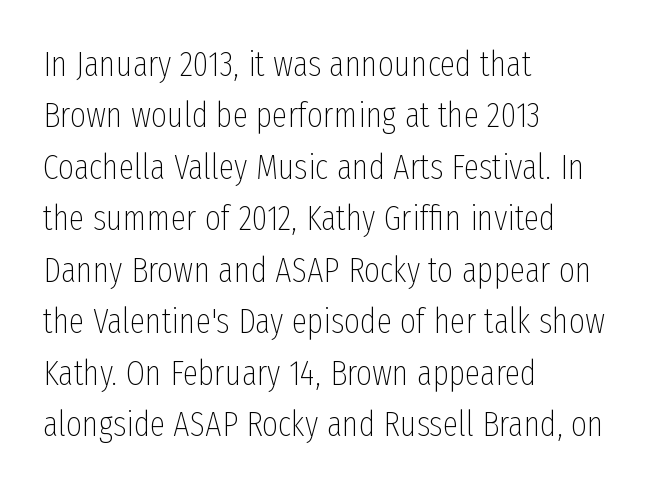
The image shows 35 px thin, condensed sans-serif type, upright; set left-aligned, normal line spacing (1.47x), normal letter spacing, not underlined; low stroke contrast and a medium x-height.
